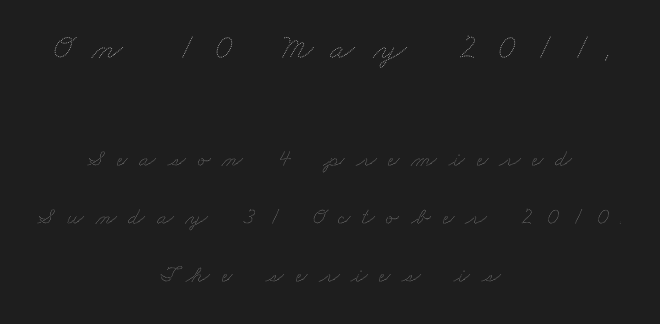
The image shows 36 px thin, wide type; set centered, loose line spacing (2.42x), unusually wide letter spacing (+0.49 em), not underlined; the first (top) block is 1.5x larger; medium stroke contrast and a small x-height.
